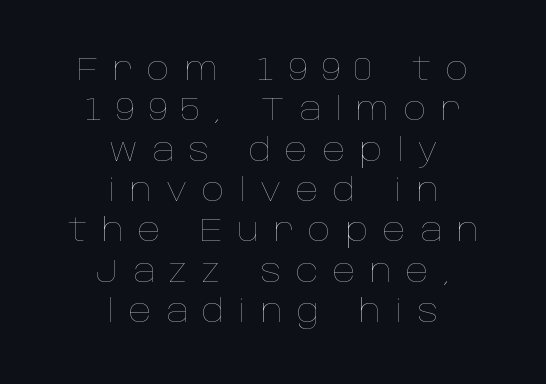
This is roman type, the default non-slanted kind. How would I describe the line gaps? Plain and ordinary. The text block is weighted toward neither margin, spreading evenly from the middle. Bold? No — there's no thickening of the strokes. Quick note: underline off.
